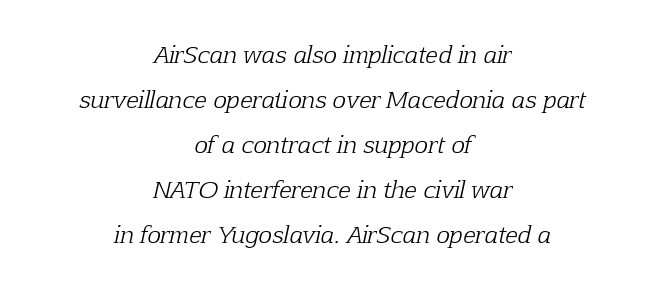
{"italic": "yes", "lean": "right", "slant_degrees": 12, "bold": "no", "underline": "no", "align": "center", "line_spacing": "loose", "line_spacing_ratio": 1.96, "letter_spacing": "normal", "letter_spacing_em": 0.0, "glyph_px": 23}
